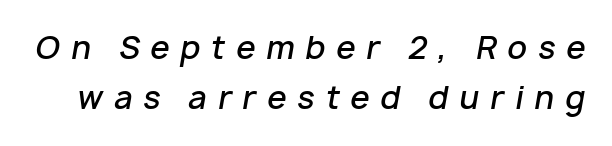
Typesetter's note: demi weight, one step under bold. Proportional: the letters do not fall into vertical columns. The passage shown is not underscored anywhere. The text carries the slant typical of an italic or oblique font. The letters are spread apart with noticeably loose tracking. Does the leading feel generous? No, just average.
